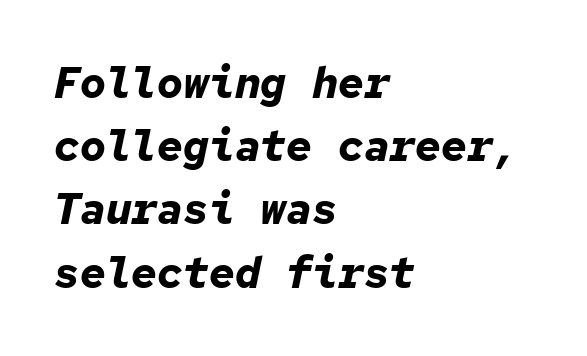
{"italic": "yes", "lean": "right", "slant_degrees": 12, "bold": "yes", "weight": "bold", "width": "normal", "stroke_contrast": "low", "x_height": "medium", "monospaced": "yes", "underline": "no", "align": "left", "line_spacing": "normal", "line_spacing_ratio": 1.47, "letter_spacing": "normal", "letter_spacing_em": 0.0, "glyph_px": 43}
